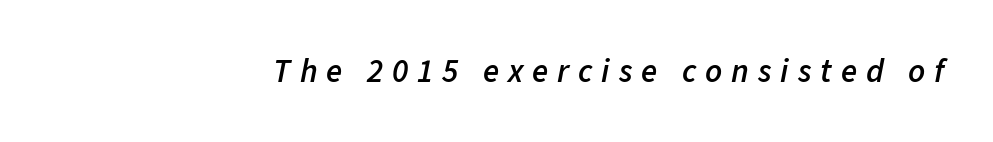
Q: Is the text bold? A: Semi-bold.
Q: Is the text italic (slanted)? A: Yes, it leans right by about 11 degrees.
Q: Is the text underlined? A: No.
Q: How is the paragraph aligned? A: Right-aligned.
Q: Is the spacing between letters normal or unusually wide? A: Unusually wide.
Q: Width (condensed, normal, or wide)? A: Normal.
Q: Stroke contrast? A: Low.
Q: x-height? A: Medium.
Q: Monospaced? A: No.
